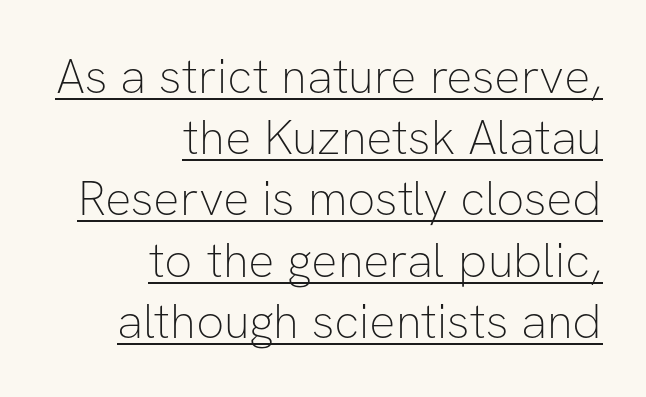
{"serif": "no", "italic": "no", "bold": "no", "weight": "thin", "width": "normal", "stroke_contrast": "low", "x_height": "medium", "monospaced": "no", "underline": "yes", "align": "right", "line_spacing": "normal", "line_spacing_ratio": 1.25, "letter_spacing": "normal", "letter_spacing_em": 0.0, "glyph_px": 49}
